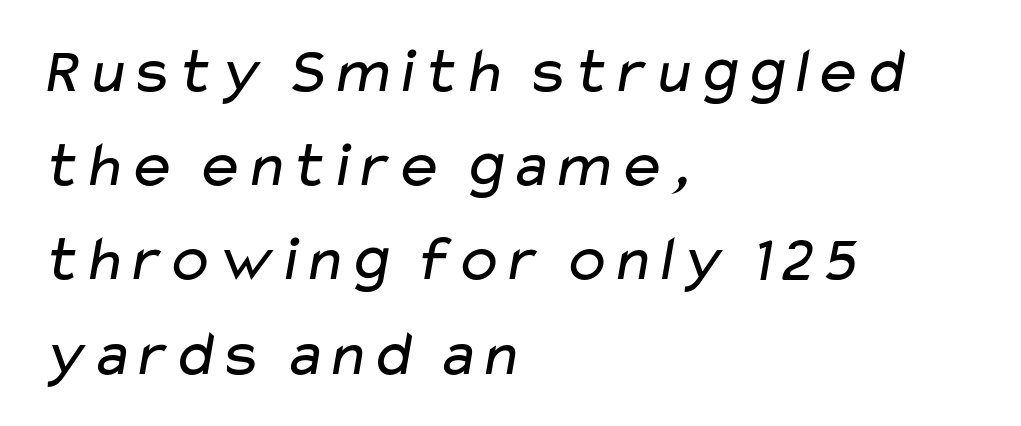
Q: Is the text bold? A: No.
Q: Is the typeface a serif or a sans-serif typeface? A: Sans-serif.
Q: Is the text underlined? A: No.
Q: How is the paragraph aligned? A: Left-aligned.
Q: Is the spacing between letters normal or unusually wide? A: Normal.
Q: Is the spacing between lines tight, normal or loose? A: Normal.
Q: Width (condensed, normal, or wide)? A: Wide.
Q: Stroke contrast? A: Low.
Q: x-height? A: Medium.
Q: Monospaced? A: No.
